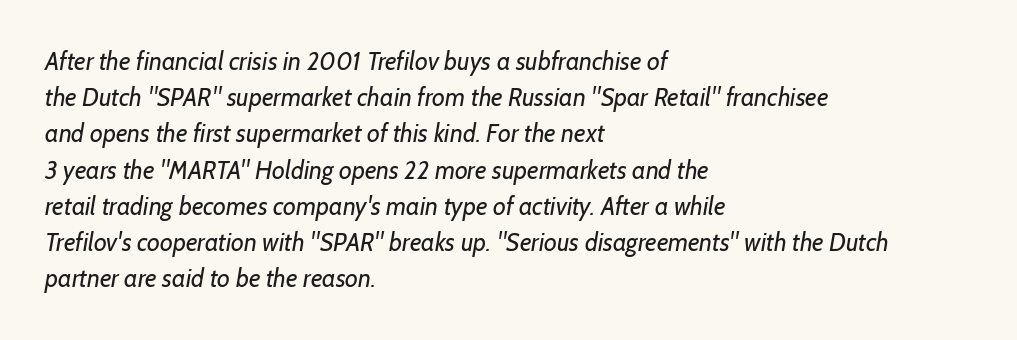
Q: Is the text bold? A: No.
Q: Is the text underlined? A: No.
Q: How is the paragraph aligned? A: Left-aligned.
Q: Is the spacing between letters normal or unusually wide? A: Normal.
Q: Is the spacing between lines tight, normal or loose? A: Normal.
